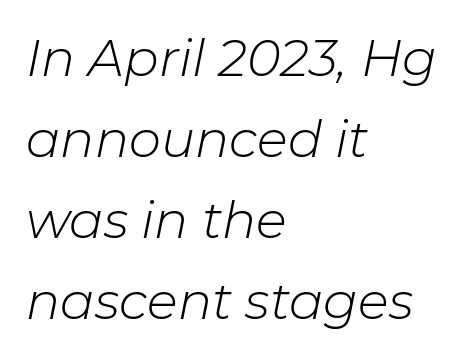
The image shows 51 px light type, italic (leaning right); set left-aligned, normal line spacing (1.59x), normal letter spacing, not underlined; low stroke contrast and a medium x-height.
